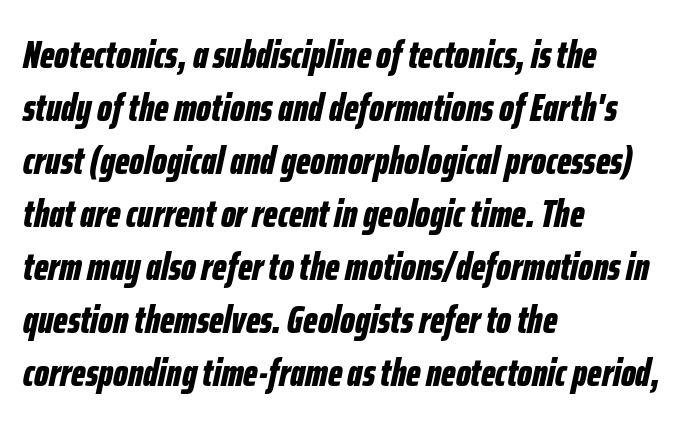
The image shows 39 px bold, condensed type, italic (leaning right); set left-aligned, normal line spacing (1.36x), normal letter spacing, not underlined; low stroke contrast and a medium x-height.
